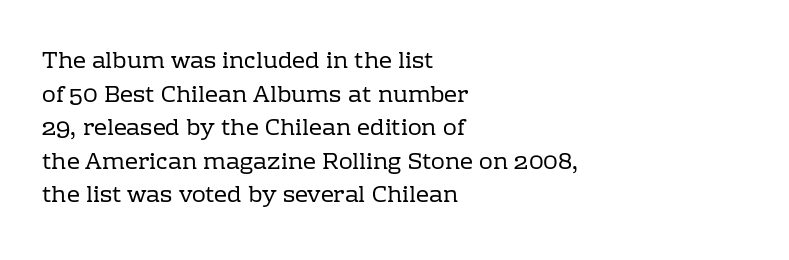
What stands out about the letter spacing? Nothing — it is the standard amount. Type without underlining. You can tell it's not italic because the verticals are truly vertical. Is there much room between lines? A standard amount, neither cramped nor airy.
